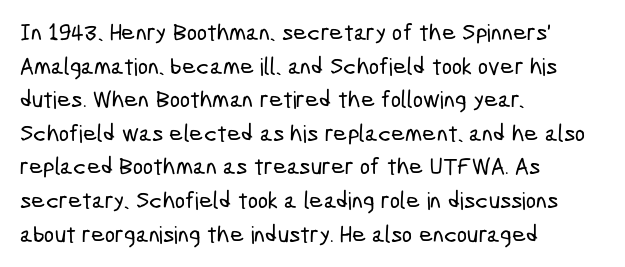
{"underline": "no", "align": "left", "line_spacing": "normal", "line_spacing_ratio": 1.4, "letter_spacing": "normal", "letter_spacing_em": 0.0, "glyph_px": 24}
